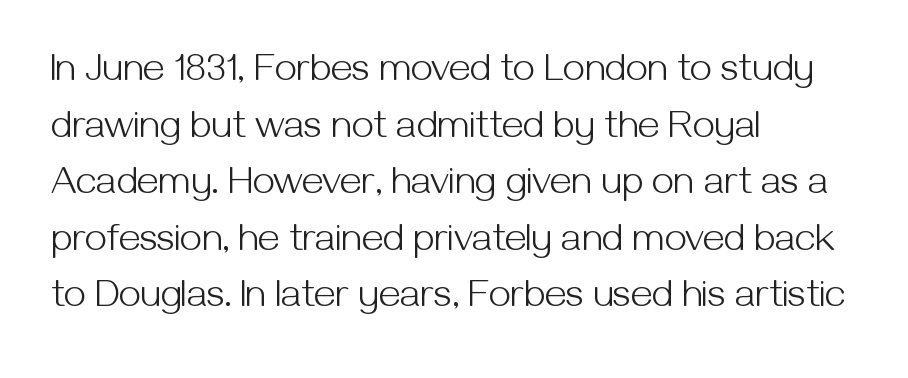
The image shows 39 px light sans-serif type, upright; set left-aligned, normal line spacing (1.45x), normal letter spacing, not underlined; medium stroke contrast and a medium x-height.
